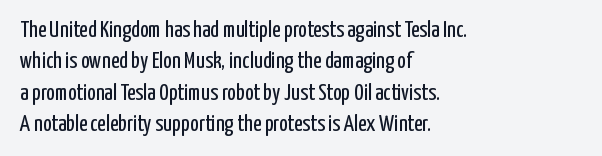
Q: Is the text bold? A: No.
Q: Is the text italic (slanted)? A: No, it is upright.
Q: Is the text underlined? A: No.
Q: How is the paragraph aligned? A: Left-aligned.
Q: Is the spacing between letters normal or unusually wide? A: Normal.
Q: Is the spacing between lines tight, normal or loose? A: Normal.
